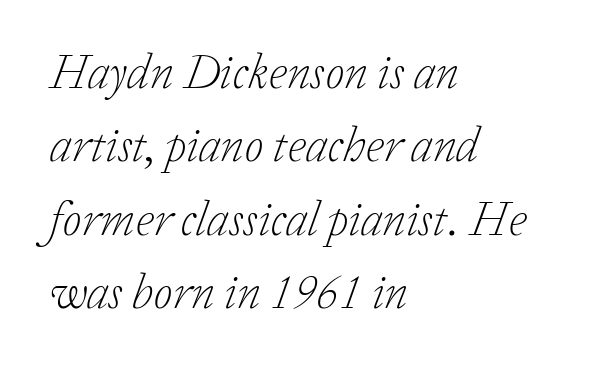
{"serif": "yes", "italic": "yes", "lean": "right", "slant_degrees": 20, "bold": "no", "weight": "light", "width": "normal", "stroke_contrast": "low", "x_height": "medium", "monospaced": "no", "underline": "no", "align": "left", "line_spacing": "normal", "line_spacing_ratio": 1.5, "letter_spacing": "normal", "letter_spacing_em": 0.0, "glyph_px": 49}
